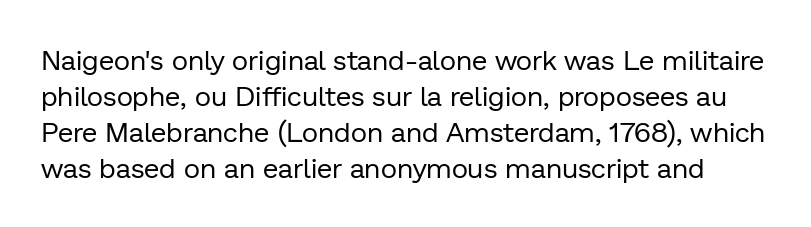
{"serif": "no", "italic": "no", "bold": "no", "weight": "regular", "width": "normal", "stroke_contrast": "low", "x_height": "medium", "monospaced": "no", "underline": "no", "line_spacing": "normal", "line_spacing_ratio": 1.29, "letter_spacing": "normal", "letter_spacing_em": 0.0, "glyph_px": 28}
